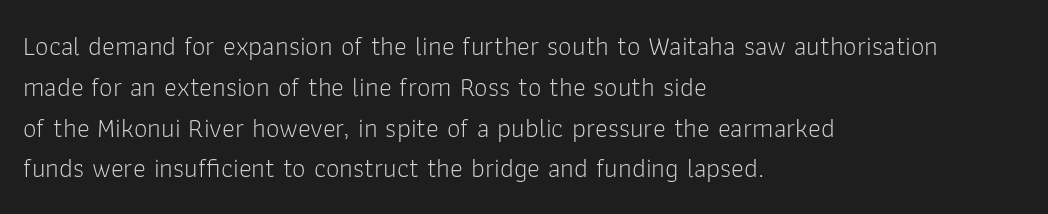
The image shows 27 px text type, upright; set left-aligned, normal line spacing (1.51x), normal letter spacing, not underlined.
